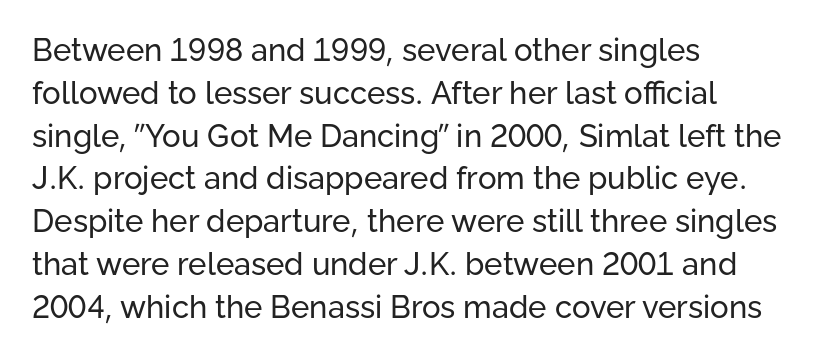
Q: Is the text bold? A: No.
Q: Is the text italic (slanted)? A: No, it is upright.
Q: Is the typeface a serif or a sans-serif typeface? A: Sans-serif.
Q: Is the text underlined? A: No.
Q: How is the paragraph aligned? A: Left-aligned.
Q: Is the spacing between letters normal or unusually wide? A: Normal.
Q: Is the spacing between lines tight, normal or loose? A: Normal.
Q: Width (condensed, normal, or wide)? A: Normal.
Q: Stroke contrast? A: Low.
Q: x-height? A: Medium.
Q: Monospaced? A: No.
